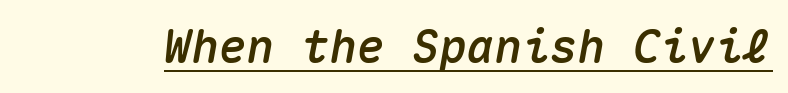
{"italic": "yes", "lean": "right", "slant_degrees": 10, "width": "normal", "stroke_contrast": "medium", "x_height": "medium", "monospaced": "yes", "underline": "yes", "letter_spacing": "normal", "letter_spacing_em": 0.0, "glyph_px": 46}
